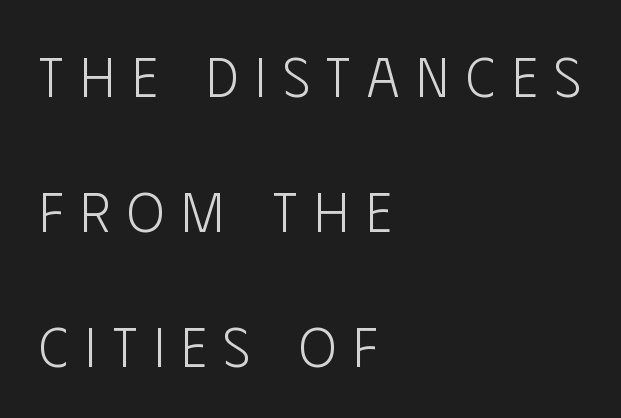
The image shows 56 px light, condensed sans-serif type, upright; set left-aligned, loose line spacing (2.41x), unusually wide letter spacing (+0.3 em), not underlined; low stroke contrast and a large x-height.
